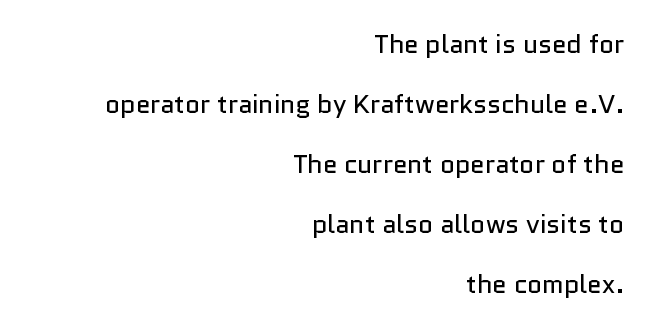
Q: Is the text bold? A: No.
Q: Is the text italic (slanted)? A: No, it is upright.
Q: Is the text underlined? A: No.
Q: How is the paragraph aligned? A: Right-aligned.
Q: Is the spacing between letters normal or unusually wide? A: Normal.
Q: Is the spacing between lines tight, normal or loose? A: Loose.
